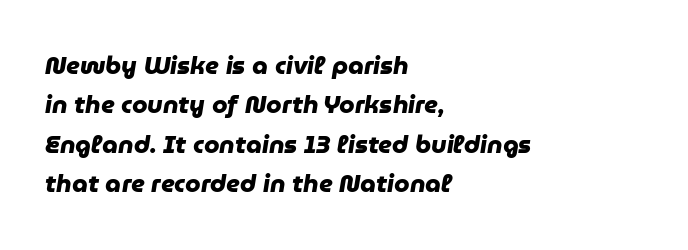
{"bold": "yes", "underline": "no", "align": "left", "line_spacing": "normal", "line_spacing_ratio": 1.58, "letter_spacing": "normal", "letter_spacing_em": 0.0, "glyph_px": 25}
